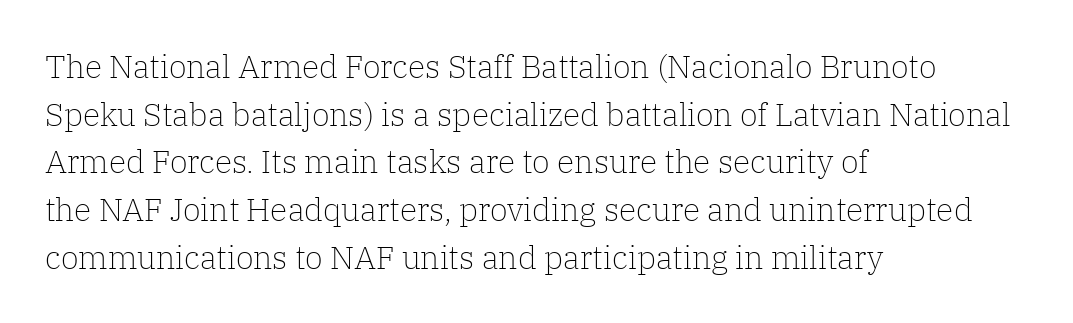
{"serif": "yes", "italic": "no", "bold": "no", "weight": "light", "width": "normal", "stroke_contrast": "low", "x_height": "medium", "monospaced": "no", "underline": "no", "align": "left", "line_spacing": "normal", "line_spacing_ratio": 1.49, "letter_spacing": "normal", "letter_spacing_em": 0.0, "glyph_px": 32}
